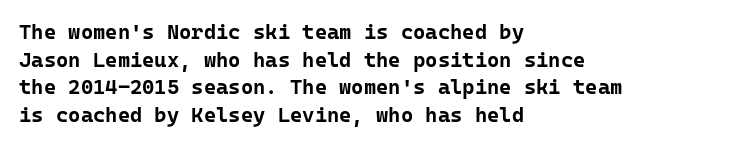
{"italic": "no", "bold": "yes", "underline": "no", "align": "left", "line_spacing": "normal", "line_spacing_ratio": 1.31, "letter_spacing": "normal", "letter_spacing_em": 0.0, "glyph_px": 21}
